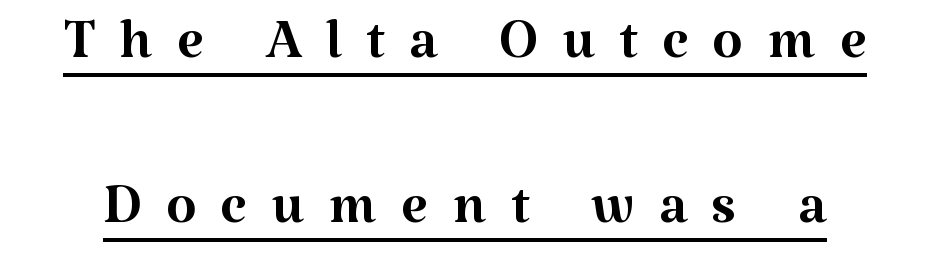
{"serif": "yes", "italic": "no", "bold": "no", "weight": "regular", "width": "normal", "stroke_contrast": "medium", "x_height": "medium", "monospaced": "no", "underline": "yes", "line_spacing": "loose", "line_spacing_ratio": 2.11, "letter_spacing": "wide", "letter_spacing_em": 0.31, "glyph_px": 78}
